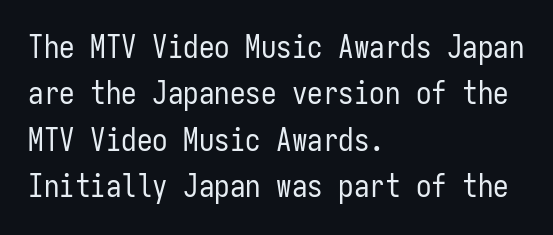
Q: Is the text bold? A: No.
Q: Is the text italic (slanted)? A: No, it is upright.
Q: Is the typeface a serif or a sans-serif typeface? A: Sans-serif.
Q: Is the text underlined? A: No.
Q: How is the paragraph aligned? A: Left-aligned.
Q: Is the spacing between letters normal or unusually wide? A: Normal.
Q: Is the spacing between lines tight, normal or loose? A: Normal.
Q: Width (condensed, normal, or wide)? A: Condensed.
Q: Stroke contrast? A: Low.
Q: x-height? A: Medium.
Q: Monospaced? A: Yes.
